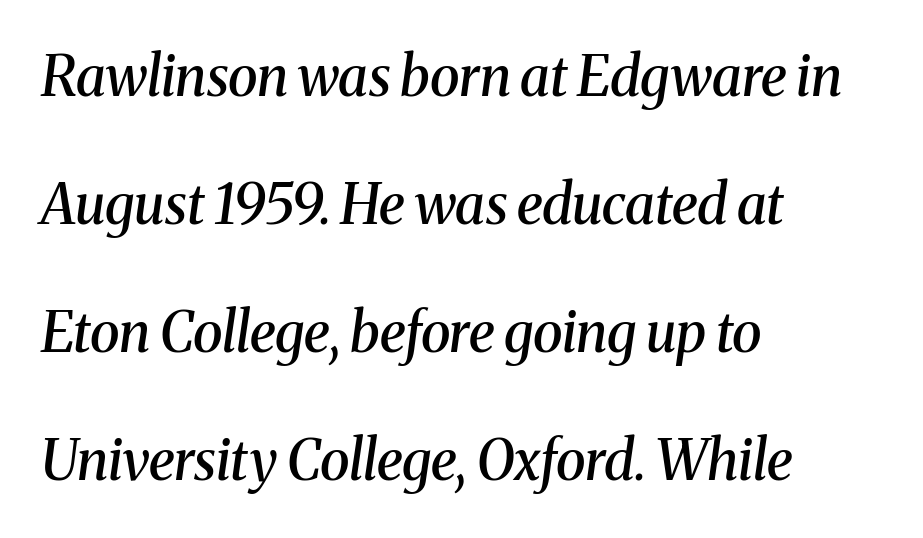
Here the designer chose a conventional face with non-uniform glyph widths. Short and long lines alike share a common starting point at left. Vertically, the passage feels expansive, rows floating well apart. Looking at the ascenders, they clearly lean. Stroke terminals: seriffed.
